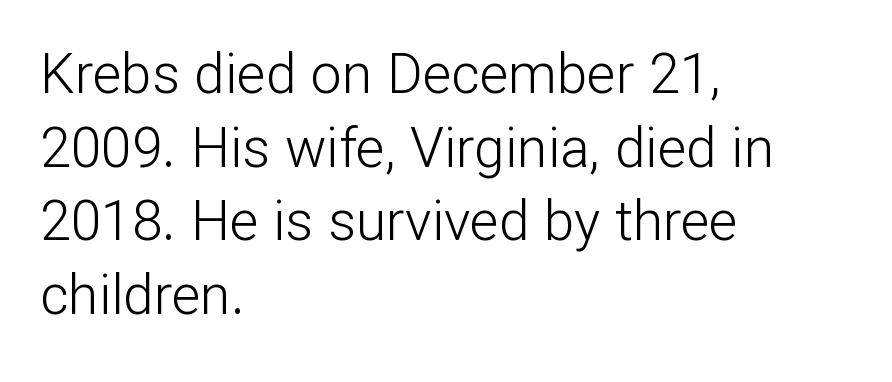
Q: Is the text bold? A: No.
Q: Is the text italic (slanted)? A: No, it is upright.
Q: Is the typeface a serif or a sans-serif typeface? A: Sans-serif.
Q: Is the text underlined? A: No.
Q: How is the paragraph aligned? A: Left-aligned.
Q: Is the spacing between letters normal or unusually wide? A: Normal.
Q: Is the spacing between lines tight, normal or loose? A: Normal.
Q: Width (condensed, normal, or wide)? A: Normal.
Q: Stroke contrast? A: Low.
Q: x-height? A: Medium.
Q: Monospaced? A: No.
